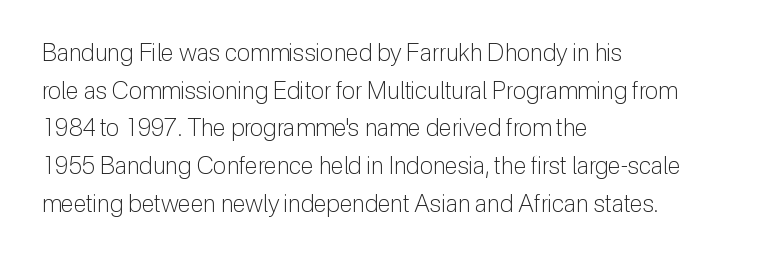
{"italic": "no", "bold": "no", "underline": "no", "align": "left", "line_spacing": "normal", "line_spacing_ratio": 1.57, "letter_spacing": "normal", "letter_spacing_em": 0.0, "glyph_px": 24}
